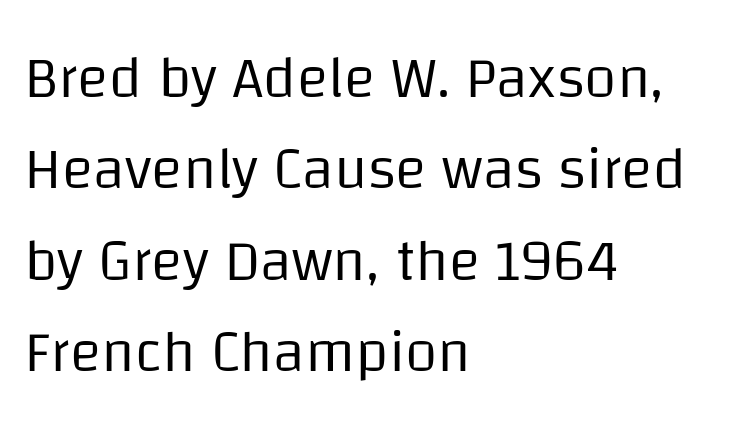
The image shows 59 px regular-weight sans-serif type, upright; set left-aligned, normal line spacing (1.55x), normal letter spacing, not underlined; low stroke contrast and a large x-height.
